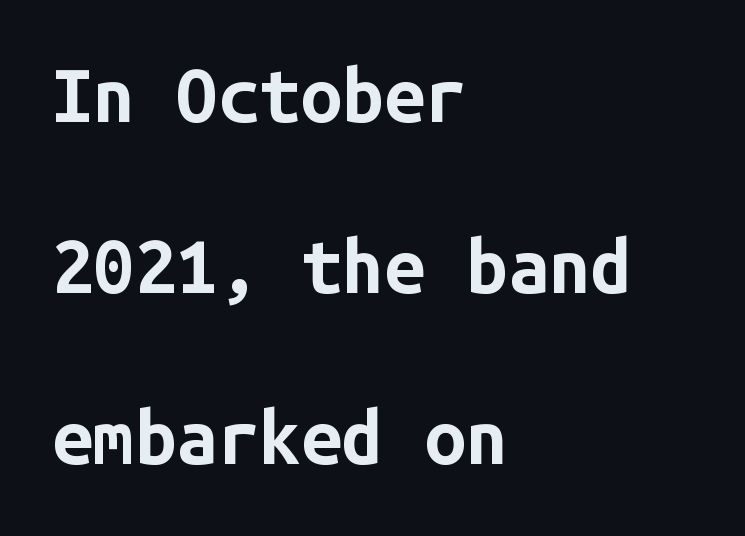
Q: Is the text bold? A: Yes.
Q: Is the text italic (slanted)? A: No, it is upright.
Q: Is the typeface a serif or a sans-serif typeface? A: Sans-serif.
Q: Is the text underlined? A: No.
Q: How is the paragraph aligned? A: Left-aligned.
Q: Is the spacing between letters normal or unusually wide? A: Normal.
Q: Is the spacing between lines tight, normal or loose? A: Loose.
Q: Width (condensed, normal, or wide)? A: Normal.
Q: Stroke contrast? A: Low.
Q: x-height? A: Medium.
Q: Monospaced? A: Yes.
